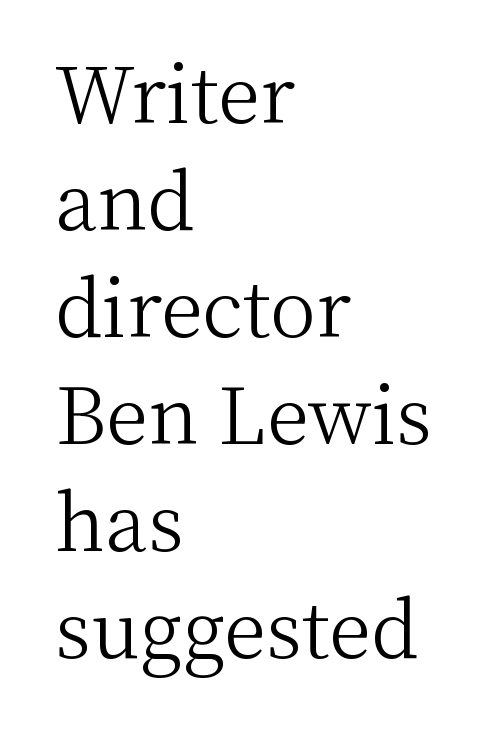
The weight tops out at a normal text grade. Do the letters lean? They stand straight. Anything drawn beneath the words? Only blank space. Each line starts at the same left margin while the right side varies. Letter spacing: default. You can tell from the footed stems that serif type was used.
